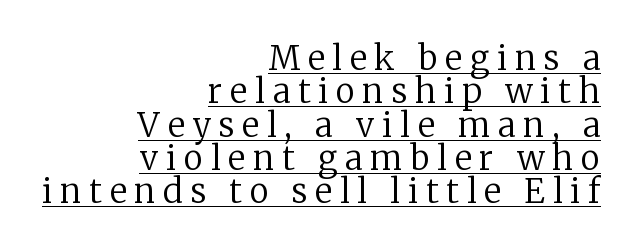
{"serif": "yes", "italic": "no", "bold": "no", "weight": "regular", "width": "normal", "stroke_contrast": "low", "x_height": "medium", "monospaced": "no", "underline": "yes", "align": "right", "line_spacing": "tight", "line_spacing_ratio": 1.01, "letter_spacing": "wide", "letter_spacing_em": 0.24, "glyph_px": 33}
